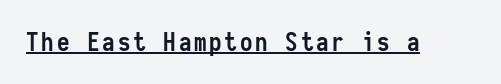
The image shows 25 px bold type, upright; set underlined.
